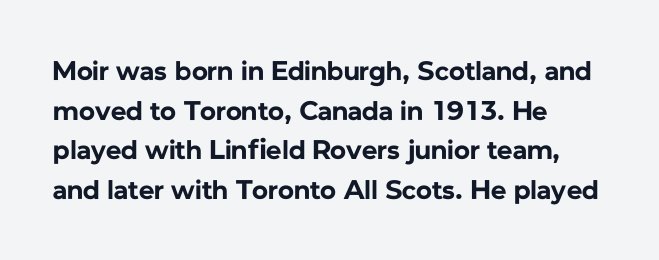
The glyphs are unaccompanied by any horizontal stroke below them. The characters look thick and weighty, a clear bold. Horizontally, the lines are justified to the leading edge only. Successive baselines arrive at the customary interval. Ordinary non-slanted type is in use.
